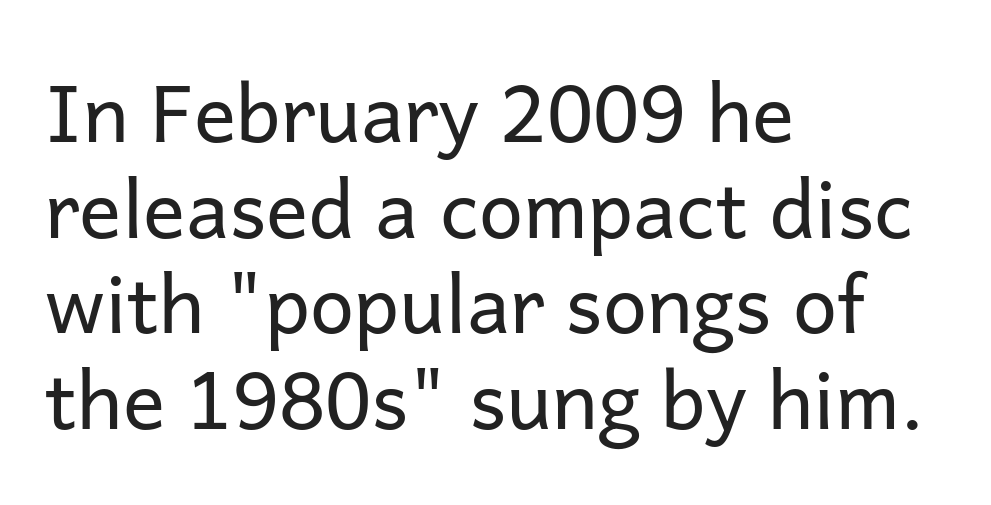
Q: Is the text bold? A: No.
Q: Is the text italic (slanted)? A: No, it is upright.
Q: Is the typeface a serif or a sans-serif typeface? A: Sans-serif.
Q: Is the text underlined? A: No.
Q: How is the paragraph aligned? A: Left-aligned.
Q: Is the spacing between letters normal or unusually wide? A: Normal.
Q: Width (condensed, normal, or wide)? A: Normal.
Q: Stroke contrast? A: Low.
Q: x-height? A: Medium.
Q: Monospaced? A: No.
